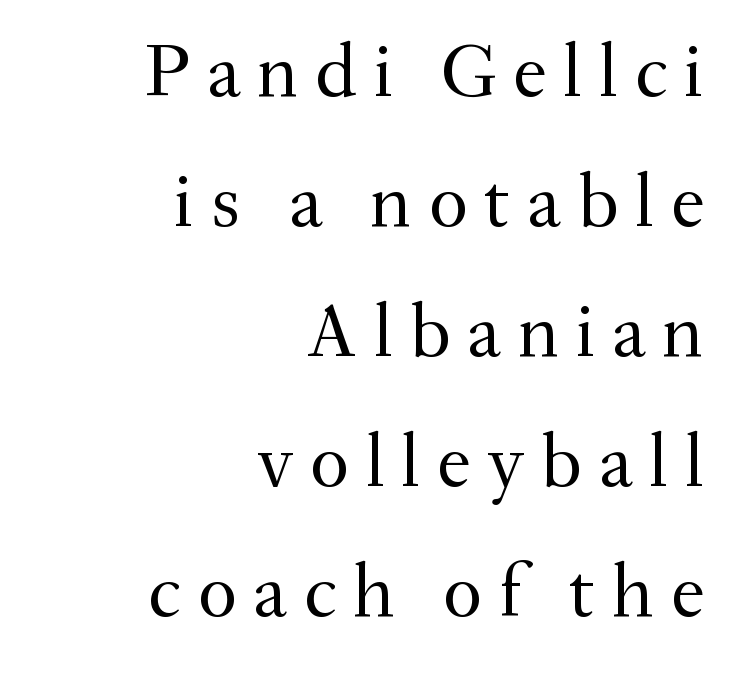
Q: Is the text bold? A: No.
Q: Is the text italic (slanted)? A: No, it is upright.
Q: Is the typeface a serif or a sans-serif typeface? A: Serif.
Q: Is the text underlined? A: No.
Q: How is the paragraph aligned? A: Right-aligned.
Q: Is the spacing between letters normal or unusually wide? A: Unusually wide.
Q: Width (condensed, normal, or wide)? A: Normal.
Q: Stroke contrast? A: Medium.
Q: x-height? A: Small.
Q: Monospaced? A: No.
